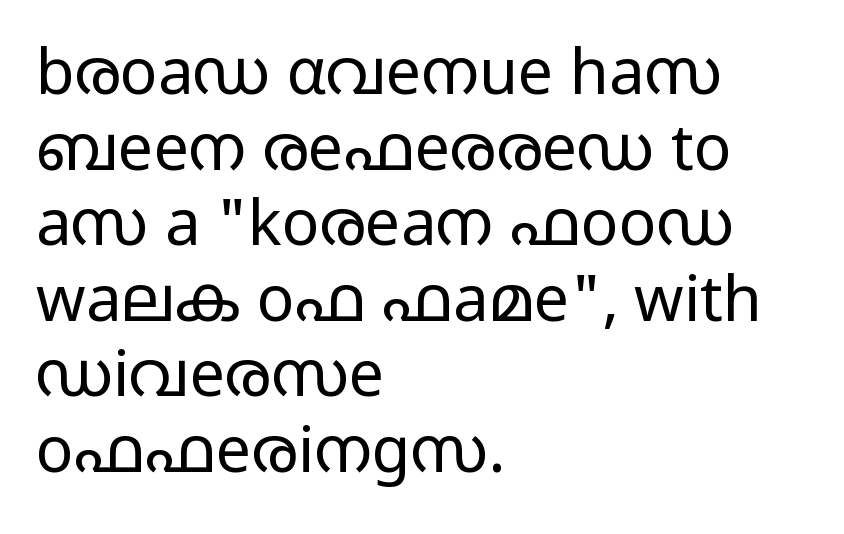
The image shows 63 px regular-weight, wide sans-serif type, upright; set left-aligned, line spacing 1.2x, normal letter spacing, not underlined; low stroke contrast and a medium x-height.
